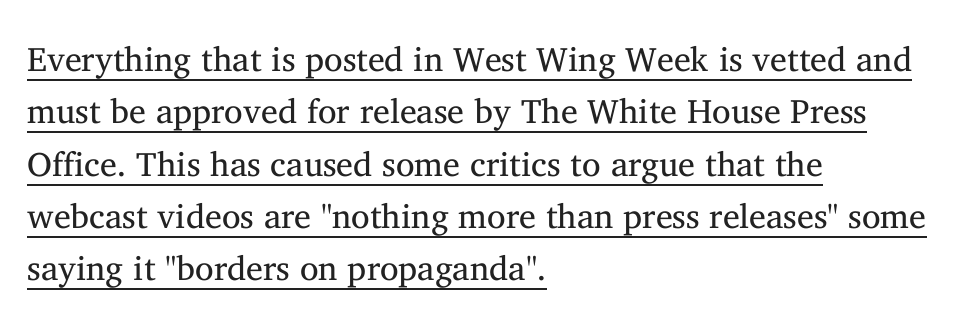
Character widths vary here, with narrow letters taking less room than wide ones. Caption: face not bold, strokes unweighted. A rule runs beneath these lines of type. Vertical spacing — default.
